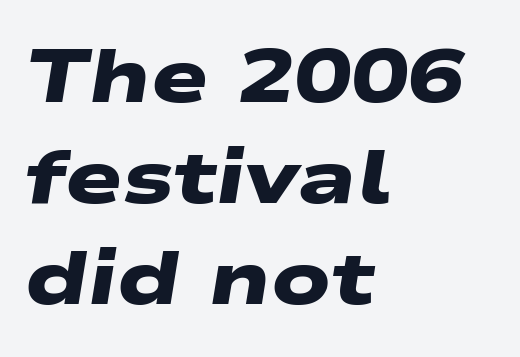
The image shows 76 px heavy, wide sans-serif type; set left-aligned, normal line spacing (1.33x), normal letter spacing, not underlined; low stroke contrast and a medium x-height.
